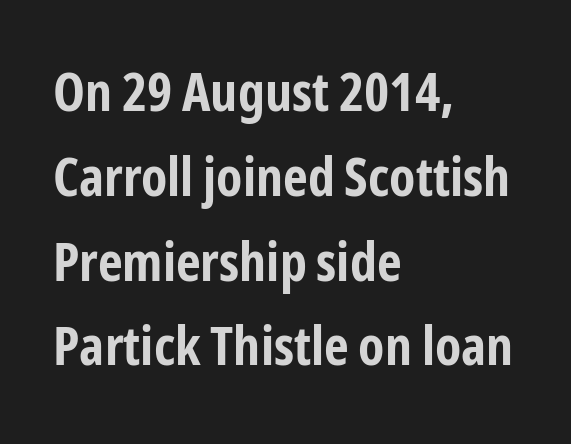
{"serif": "no", "italic": "no", "bold": "yes", "weight": "bold", "width": "condensed", "stroke_contrast": "low", "x_height": "medium", "monospaced": "no", "underline": "no", "align": "left", "line_spacing": "normal", "line_spacing_ratio": 1.57, "letter_spacing": "normal", "letter_spacing_em": 0.0, "glyph_px": 54}
